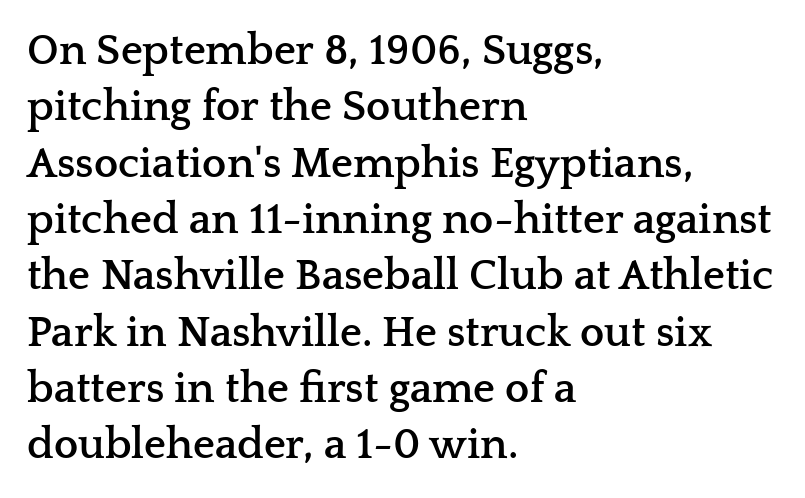
Type without underlining. Are there feet on the stems? There are — it's a serif. Varying glyph widths throughout — classic text-font behaviour. Bold? Absolutely — the strokes are thick and heavy. Nobody touched the tracking dial on this one. Interline gaps are of average width in this sample.
